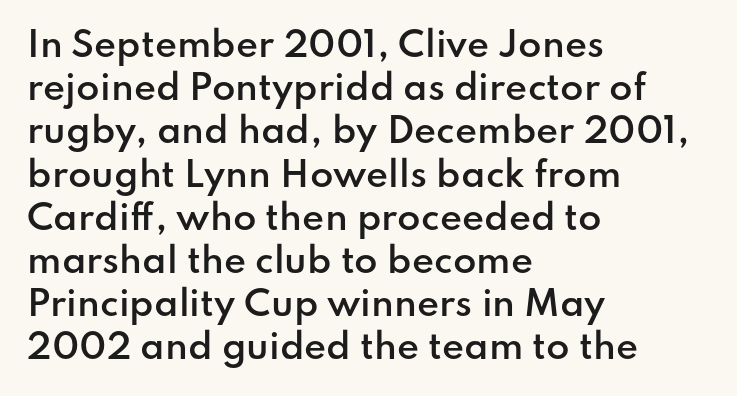
Q: Is the text bold? A: Semi-bold.
Q: Is the text italic (slanted)? A: No, it is upright.
Q: Is the typeface a serif or a sans-serif typeface? A: Sans-serif.
Q: Is the text underlined? A: No.
Q: How is the paragraph aligned? A: Left-aligned.
Q: Is the spacing between letters normal or unusually wide? A: Normal.
Q: Is the spacing between lines tight, normal or loose? A: Normal.
Q: Width (condensed, normal, or wide)? A: Normal.
Q: Stroke contrast? A: Low.
Q: x-height? A: Small.
Q: Monospaced? A: No.
